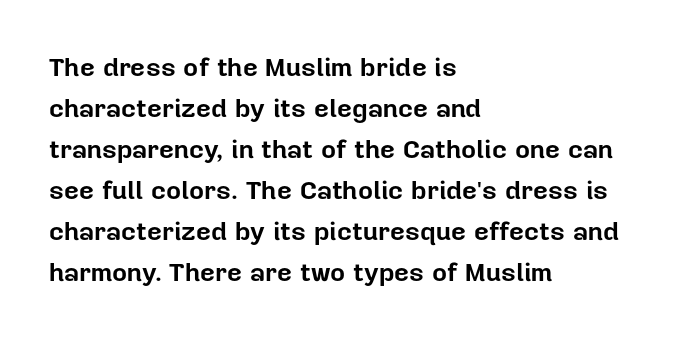
The image shows 26 px bold type, upright; set left-aligned, normal line spacing (1.58x), normal letter spacing, not underlined.
